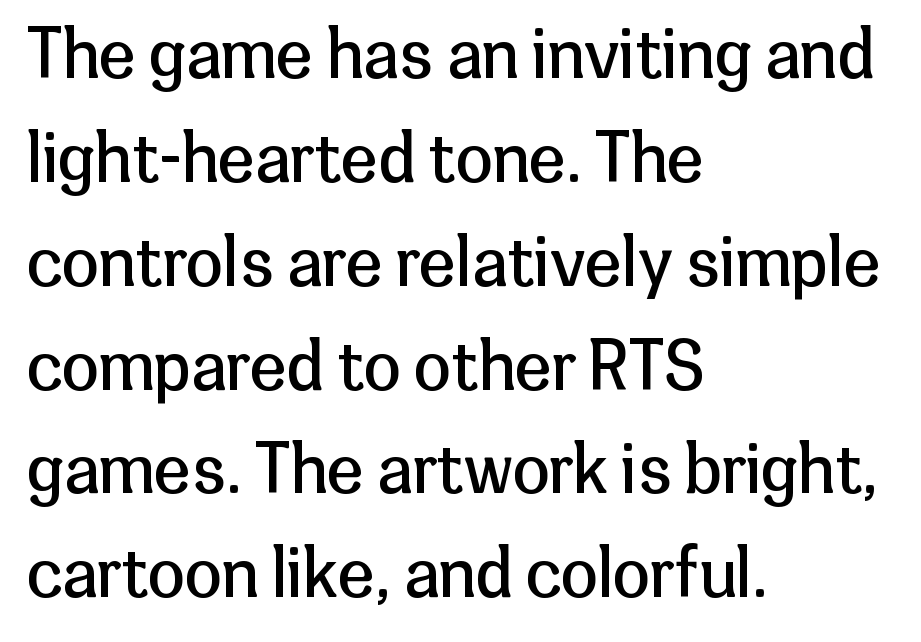
{"serif": "no", "italic": "no", "bold": "no", "weight": "regular", "width": "normal", "stroke_contrast": "low", "x_height": "medium", "monospaced": "no", "underline": "no", "align": "left", "line_spacing": "normal", "line_spacing_ratio": 1.55, "letter_spacing": "normal", "letter_spacing_em": 0.0, "glyph_px": 67}
